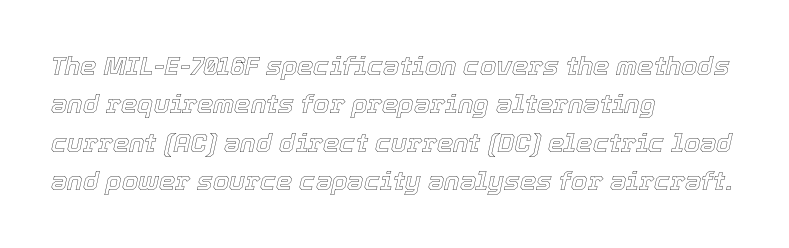
The image shows 26 px text type, italic (leaning right); set left-aligned, normal line spacing (1.48x), normal letter spacing, not underlined.
